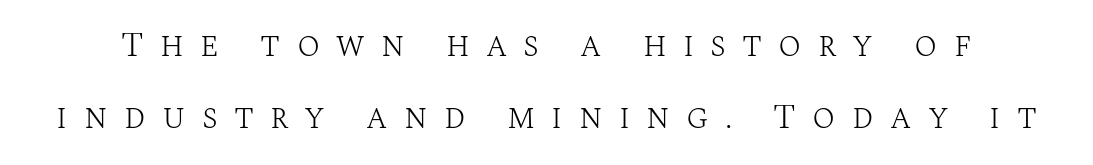
Q: Is the text bold? A: No.
Q: Is the text italic (slanted)? A: No, it is upright.
Q: Is the typeface a serif or a sans-serif typeface? A: Serif.
Q: Is the text underlined? A: No.
Q: Is the spacing between letters normal or unusually wide? A: Unusually wide.
Q: Is the spacing between lines tight, normal or loose? A: Loose.
Q: Width (condensed, normal, or wide)? A: Normal.
Q: Stroke contrast? A: Medium.
Q: x-height? A: Large.
Q: Monospaced? A: No.
